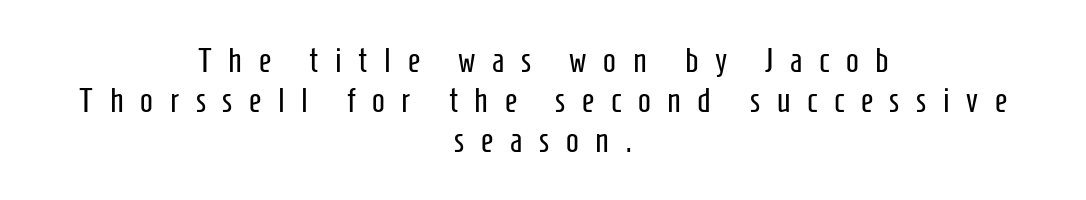
The image shows 34 px regular-weight, condensed sans-serif type, upright; set centered, line spacing 1.17x, unusually wide letter spacing (+0.49 em), not underlined; low stroke contrast and a medium x-height.
